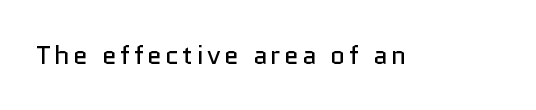
On a weight scale, this lands at 450 or below. The gap between lines stays unmarked. Notice how the stems are strictly vertical — no italics here.
